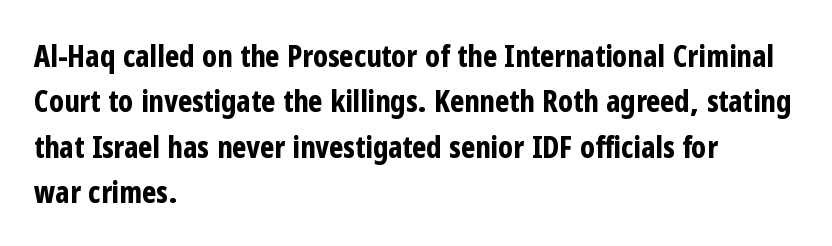
The glyphs have the mass of a bold cut. Quick note: underline off. Nobody touched the tracking dial on this one. Ascenders rise straight up at ninety degrees.
